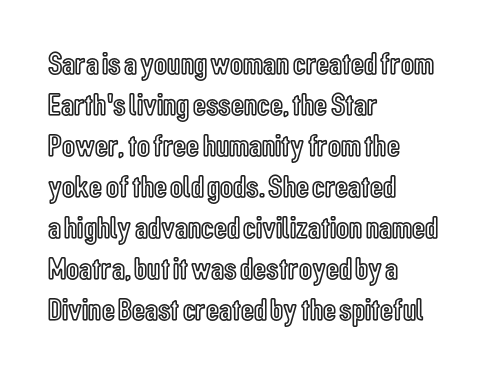
Q: Is the text italic (slanted)? A: No, it is upright.
Q: Is the text underlined? A: No.
Q: How is the paragraph aligned? A: Left-aligned.
Q: Is the spacing between letters normal or unusually wide? A: Normal.
Q: Is the spacing between lines tight, normal or loose? A: Normal.
Q: Width (condensed, normal, or wide)? A: Condensed.
Q: x-height? A: Medium.
Q: Monospaced? A: No.
